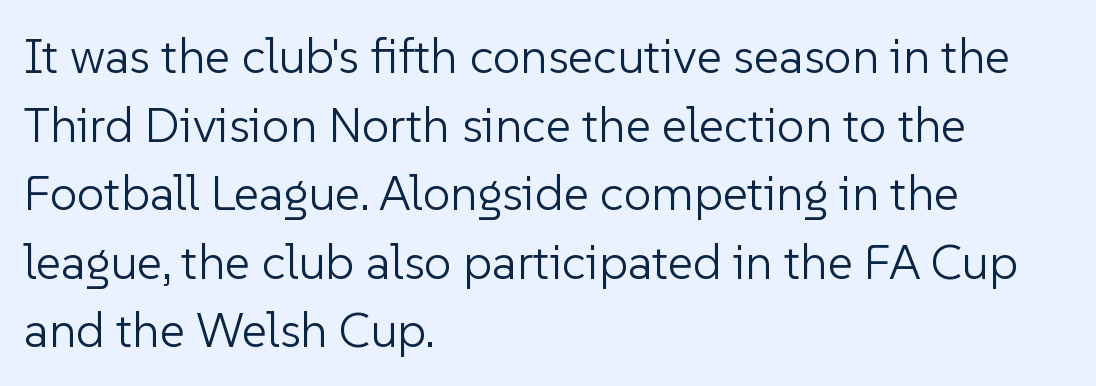
The image shows 49 px light sans-serif type, upright; set left-aligned, normal line spacing (1.4x), normal letter spacing, not underlined; low stroke contrast and a medium x-height.
